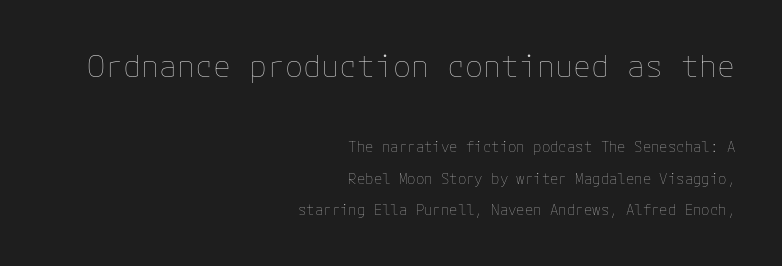
Q: Is the text bold? A: No.
Q: Is the text italic (slanted)? A: No, it is upright.
Q: Is the text underlined? A: No.
Q: How is the paragraph aligned? A: Right-aligned.
Q: Is the spacing between letters normal or unusually wide? A: Normal.
Q: Is the spacing between lines tight, normal or loose? A: Loose.
Q: Which block of text is set in a larger size, the first (top) or the second (bottom)? A: The first (top) one.
Q: Width (condensed, normal, or wide)? A: Normal.
Q: Stroke contrast? A: Low.
Q: x-height? A: Medium.
